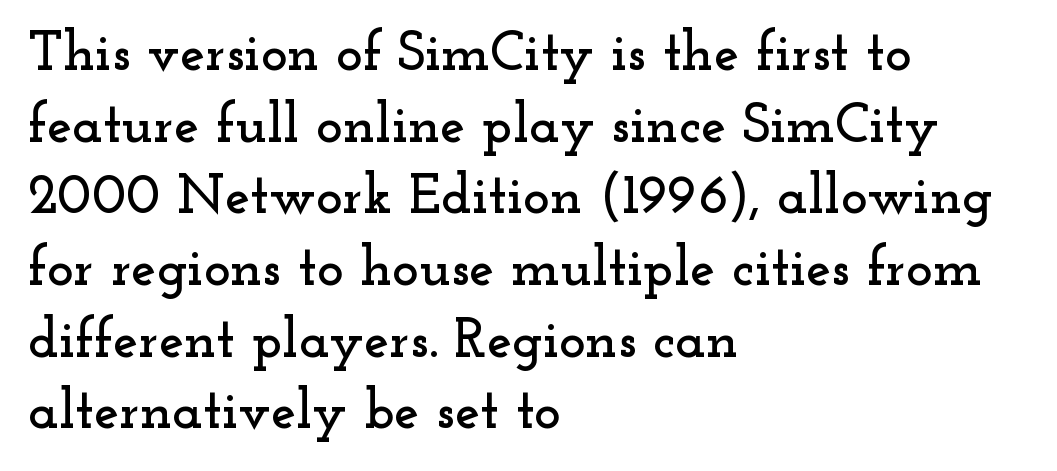
Q: Is the text italic (slanted)? A: No, it is upright.
Q: Is the typeface a serif or a sans-serif typeface? A: Serif.
Q: Is the text underlined? A: No.
Q: How is the paragraph aligned? A: Left-aligned.
Q: Is the spacing between letters normal or unusually wide? A: Normal.
Q: Is the spacing between lines tight, normal or loose? A: Normal.
Q: Width (condensed, normal, or wide)? A: Wide.
Q: Stroke contrast? A: Low.
Q: x-height? A: Small.
Q: Monospaced? A: No.
